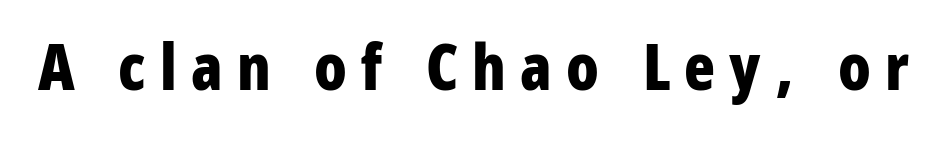
{"serif": "no", "italic": "no", "bold": "yes", "weight": "bold", "width": "condensed", "stroke_contrast": "low", "x_height": "medium", "monospaced": "no", "underline": "no", "letter_spacing": "wide", "letter_spacing_em": 0.22, "glyph_px": 64}
